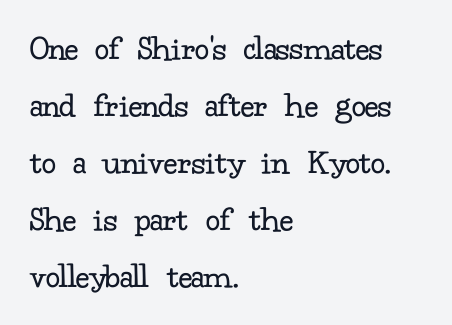
Q: Is the text bold? A: No.
Q: Is the text italic (slanted)? A: No, it is upright.
Q: Is the typeface a serif or a sans-serif typeface? A: Serif.
Q: Is the text underlined? A: No.
Q: How is the paragraph aligned? A: Left-aligned.
Q: Is the spacing between letters normal or unusually wide? A: Normal.
Q: Is the spacing between lines tight, normal or loose? A: Normal.
Q: Width (condensed, normal, or wide)? A: Normal.
Q: Stroke contrast? A: Low.
Q: x-height? A: Small.
Q: Monospaced? A: No.
